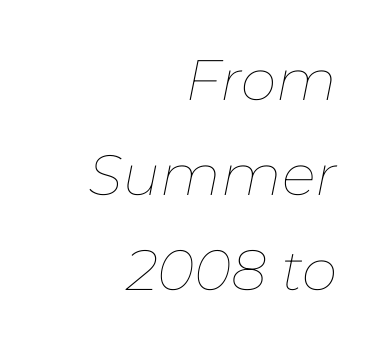
Q: Is the text bold? A: No.
Q: Is the text italic (slanted)? A: Yes, it leans right by about 11 degrees.
Q: Is the text underlined? A: No.
Q: How is the paragraph aligned? A: Right-aligned.
Q: Is the spacing between letters normal or unusually wide? A: Normal.
Q: Is the spacing between lines tight, normal or loose? A: Normal.
Q: Width (condensed, normal, or wide)? A: Normal.
Q: Stroke contrast? A: Low.
Q: x-height? A: Medium.
Q: Monospaced? A: No.
